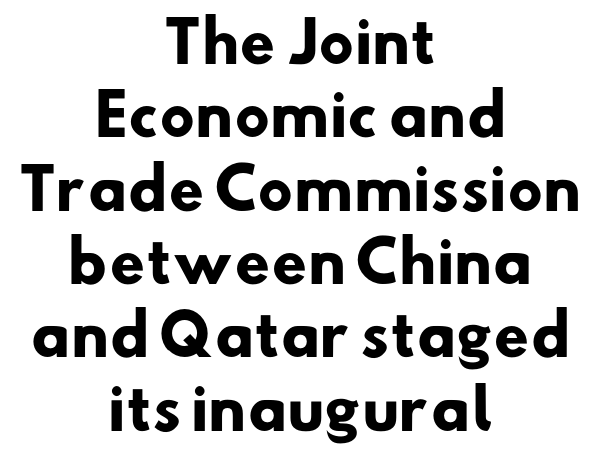
Q: Is the text bold? A: Yes.
Q: Is the typeface a serif or a sans-serif typeface? A: Sans-serif.
Q: Is the text underlined? A: No.
Q: How is the paragraph aligned? A: Centered.
Q: Is the spacing between letters normal or unusually wide? A: Normal.
Q: Is the spacing between lines tight, normal or loose? A: Normal.
Q: Width (condensed, normal, or wide)? A: Normal.
Q: Stroke contrast? A: Low.
Q: x-height? A: Small.
Q: Monospaced? A: No.
